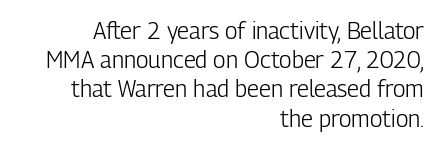
The image shows 23 px text type, upright; set right-aligned, normal line spacing (1.27x), normal letter spacing, not underlined.
